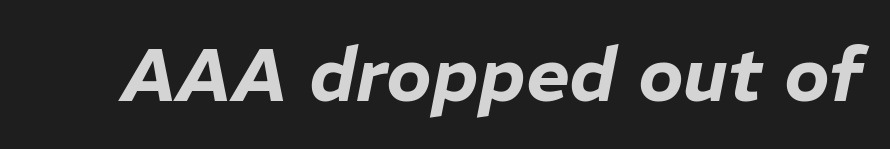
This sample has the flowing, uneven cadence of proportional lettering. No word sits above an underline. These lines keep a tight, regular rhythm from letter to letter. The whole block is typeset with a tilt.
